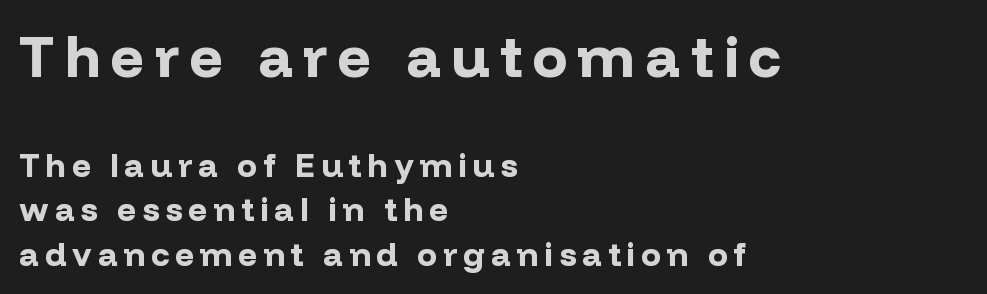
Q: Is the text bold? A: Yes.
Q: Is the text italic (slanted)? A: No, it is upright.
Q: Is the typeface a serif or a sans-serif typeface? A: Sans-serif.
Q: Is the text underlined? A: No.
Q: How is the paragraph aligned? A: Left-aligned.
Q: Is the spacing between lines tight, normal or loose? A: Normal.
Q: Which block of text is set in a larger size, the first (top) or the second (bottom)? A: The first (top) one.
Q: Width (condensed, normal, or wide)? A: Normal.
Q: Stroke contrast? A: Low.
Q: x-height? A: Medium.
Q: Monospaced? A: No.
